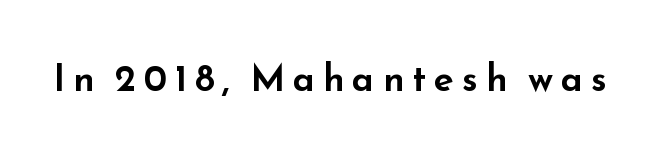
{"serif": "no", "italic": "no", "width": "wide", "stroke_contrast": "low", "x_height": "small", "monospaced": "no", "underline": "no", "letter_spacing": "wide", "letter_spacing_em": 0.21, "glyph_px": 37}
